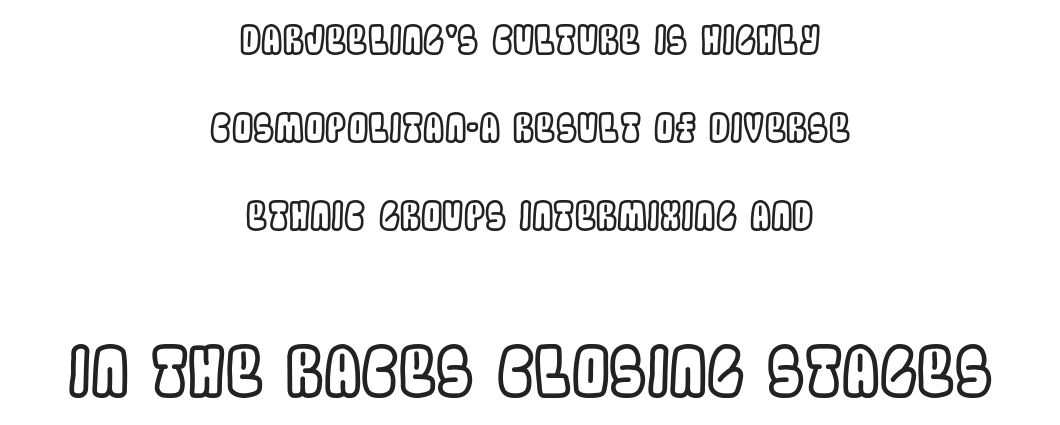
{"italic": "no", "width": "condensed", "x_height": "large", "monospaced": "no", "underline": "no", "align": "center", "line_spacing": "loose", "line_spacing_ratio": 2.31, "letter_spacing": "normal", "letter_spacing_em": 0.0, "larger_block": "second", "size_ratio": 1.76, "glyph_px": 67}
